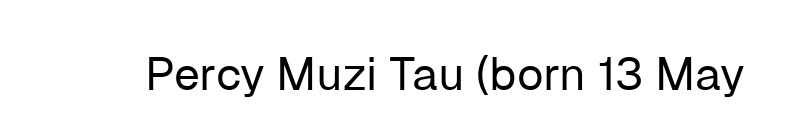
The image shows 46 px regular-weight sans-serif type, upright; set normal letter spacing, not underlined; low stroke contrast and a medium x-height.
